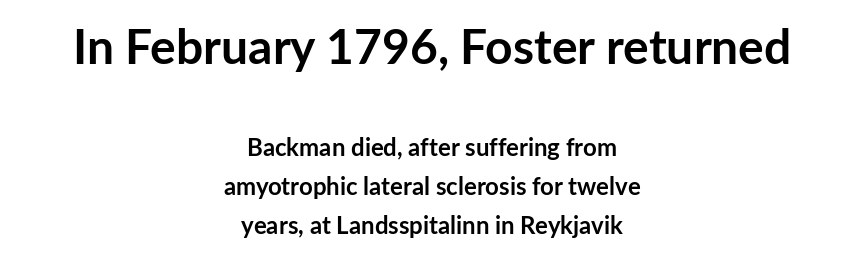
Q: Is the text bold? A: Yes.
Q: Is the text italic (slanted)? A: No, it is upright.
Q: Is the typeface a serif or a sans-serif typeface? A: Sans-serif.
Q: Is the text underlined? A: No.
Q: How is the paragraph aligned? A: Centered.
Q: Is the spacing between letters normal or unusually wide? A: Normal.
Q: Is the spacing between lines tight, normal or loose? A: Normal.
Q: Which block of text is set in a larger size, the first (top) or the second (bottom)? A: The first (top) one.
Q: Width (condensed, normal, or wide)? A: Normal.
Q: Stroke contrast? A: Low.
Q: x-height? A: Medium.
Q: Monospaced? A: No.
